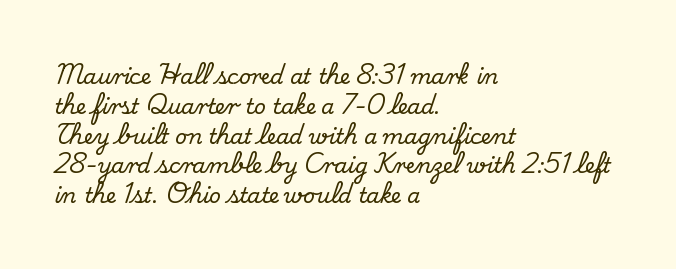
Which margin do the lines hug? The left one — the right edge is uneven. Any mark beneath the type? The region is blank. The space between consecutive lines is moderate. No extra tracking has been applied to these lines.
